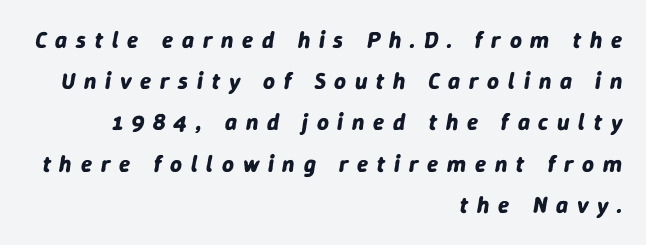
The image shows 23 px bold type, italic (leaning right); set right-aligned, line spacing 1.79x, unusually wide letter spacing (+0.38 em), not underlined.
